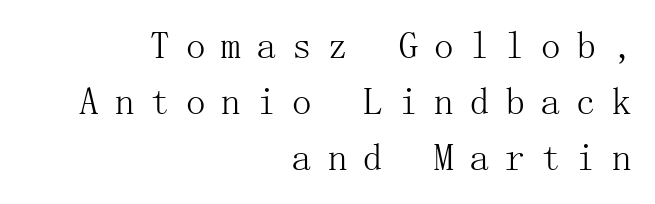
{"serif": "yes", "italic": "no", "bold": "no", "weight": "light", "width": "normal", "stroke_contrast": "medium", "x_height": "medium", "underline": "no", "align": "right", "line_spacing": "normal", "line_spacing_ratio": 1.44, "letter_spacing": "wide", "letter_spacing_em": 0.41, "glyph_px": 39}
